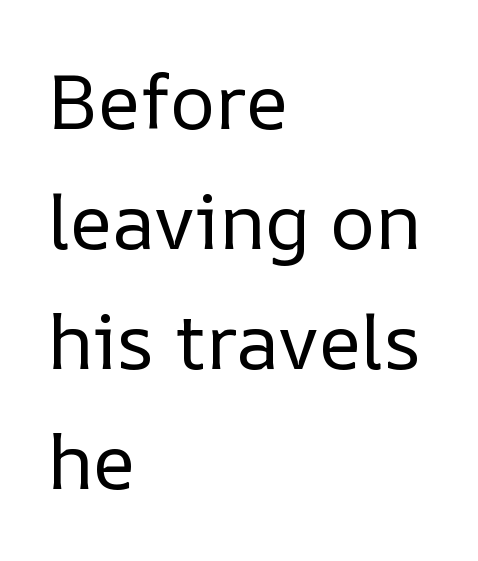
The image shows 77 px regular-weight type, upright; set left-aligned, normal line spacing (1.56x), normal letter spacing, not underlined; low stroke contrast and a medium x-height.
